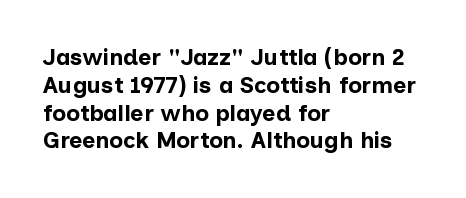
Q: Is the text bold? A: Yes.
Q: Is the text italic (slanted)? A: No, it is upright.
Q: Is the text underlined? A: No.
Q: How is the paragraph aligned? A: Left-aligned.
Q: Is the spacing between letters normal or unusually wide? A: Normal.
